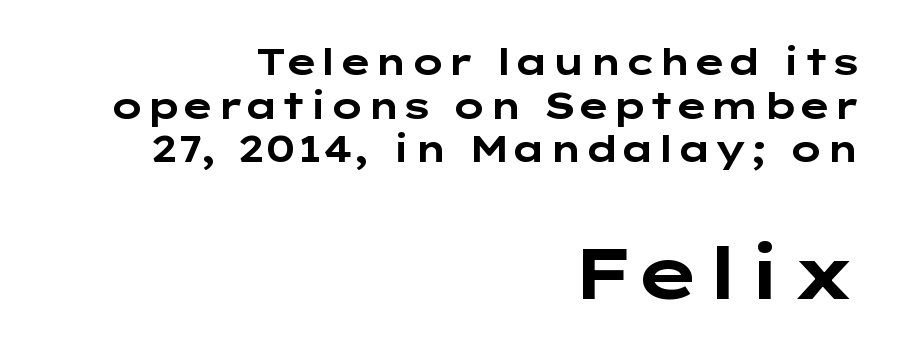
{"serif": "no", "italic": "no", "bold": "yes", "weight": "bold", "width": "wide", "stroke_contrast": "low", "x_height": "medium", "underline": "no", "align": "right", "line_spacing_ratio": 1.21, "letter_spacing": "normal", "letter_spacing_em": 0.0, "larger_block": "second", "size_ratio": 2.0, "glyph_px": 72}
